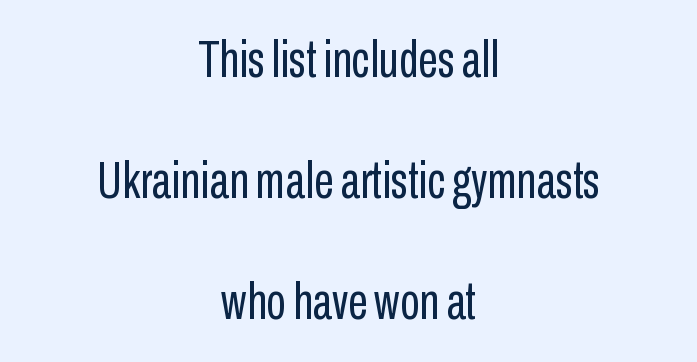
The image shows 51 px regular-weight, condensed sans-serif type, upright; set centered, loose line spacing (2.37x), normal letter spacing, not underlined; low stroke contrast and a medium x-height.
